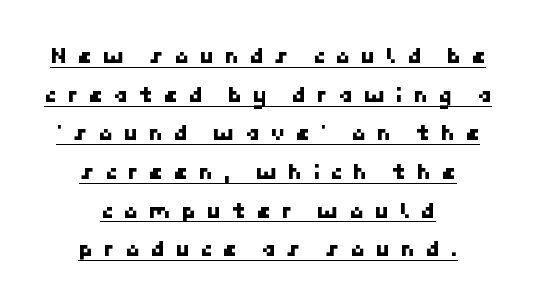
The image shows 24 px text type; set centered, normal line spacing (1.61x), unusually wide letter spacing (+0.42 em), underlined.
